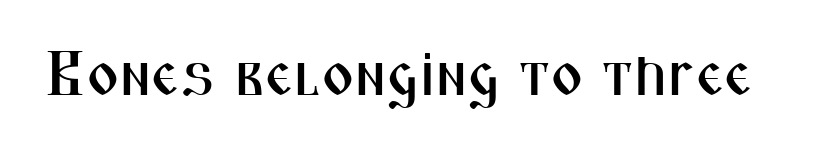
The image shows 63 px condensed sans-serif type, upright; set normal letter spacing, not underlined; medium stroke contrast and a medium x-height.
